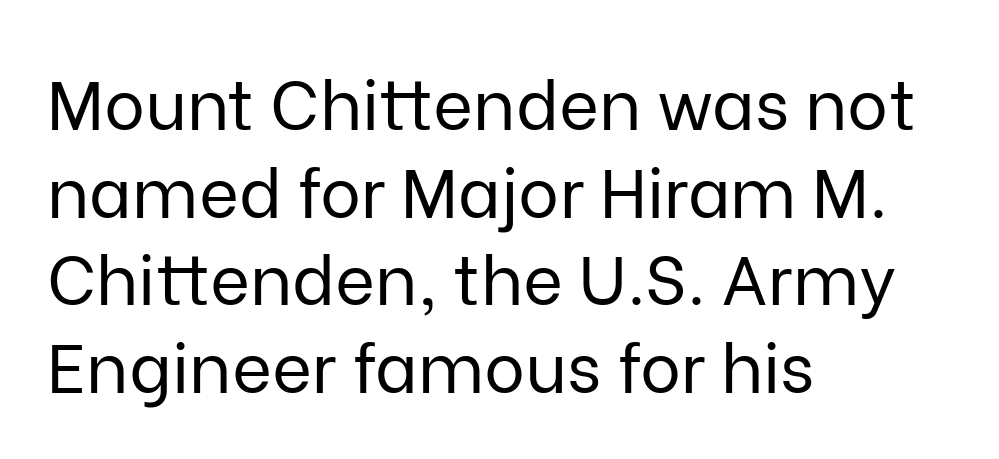
Q: Is the text bold? A: No.
Q: Is the text italic (slanted)? A: No, it is upright.
Q: Is the typeface a serif or a sans-serif typeface? A: Sans-serif.
Q: Is the text underlined? A: No.
Q: How is the paragraph aligned? A: Left-aligned.
Q: Is the spacing between letters normal or unusually wide? A: Normal.
Q: Is the spacing between lines tight, normal or loose? A: Normal.
Q: Width (condensed, normal, or wide)? A: Normal.
Q: Stroke contrast? A: Low.
Q: x-height? A: Medium.
Q: Monospaced? A: No.
